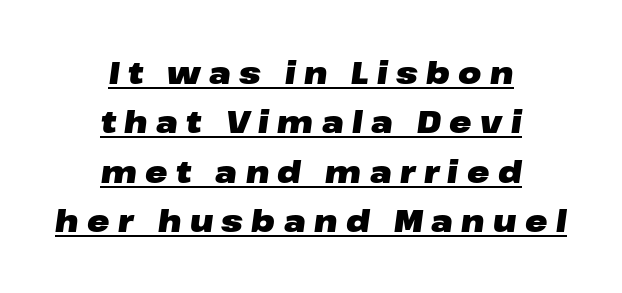
The image shows 30 px heavy, wide type, italic (leaning right); set centered, normal line spacing (1.65x), unusually wide letter spacing (+0.28 em), underlined; low stroke contrast and a medium x-height.
